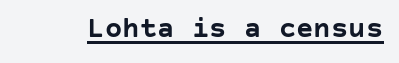
{"serif": "no", "italic": "no", "bold": "yes", "weight": "semibold", "width": "normal", "stroke_contrast": "low", "x_height": "large", "underline": "yes", "letter_spacing": "normal", "letter_spacing_em": 0.0, "glyph_px": 29}
